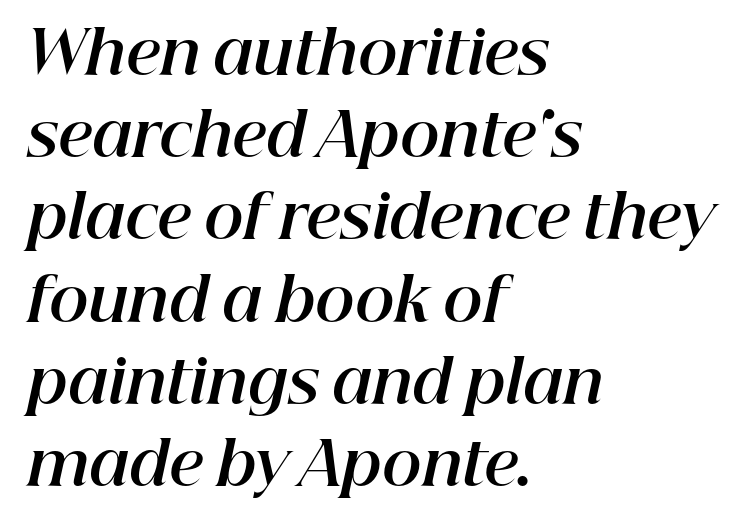
Thick stems and heavy bowls — unmistakably bold. The passage shown is not underscored anywhere. There is no visible air inserted between adjacent glyphs. Every row of glyphs begins at an identical x-position on the left. One glance says typical: line gaps are just what's usual. Looking at the ascenders, they clearly lean.
